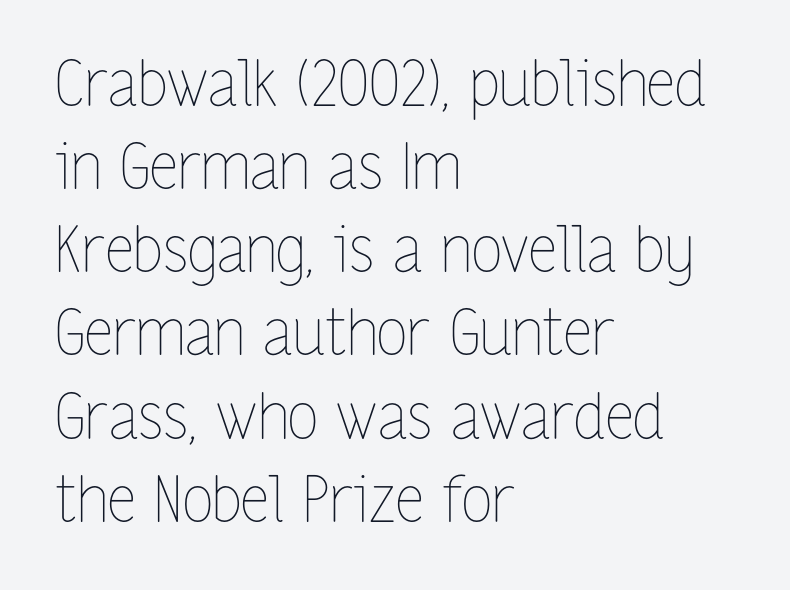
Q: Is the text bold? A: No.
Q: Is the text italic (slanted)? A: No, it is upright.
Q: Is the text underlined? A: No.
Q: How is the paragraph aligned? A: Left-aligned.
Q: Is the spacing between letters normal or unusually wide? A: Normal.
Q: Is the spacing between lines tight, normal or loose? A: Normal.
Q: Width (condensed, normal, or wide)? A: Condensed.
Q: Stroke contrast? A: Low.
Q: x-height? A: Medium.
Q: Monospaced? A: No.
